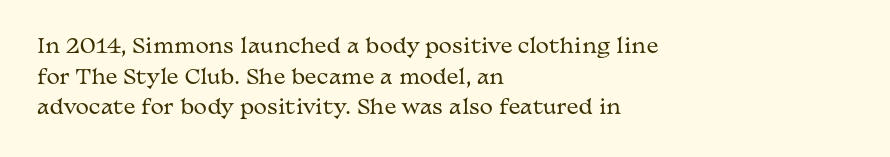
Q: Is the text bold? A: No.
Q: Is the text italic (slanted)? A: No, it is upright.
Q: Is the text underlined? A: No.
Q: How is the paragraph aligned? A: Left-aligned.
Q: Is the spacing between letters normal or unusually wide? A: Normal.
Q: Is the spacing between lines tight, normal or loose? A: Normal.
